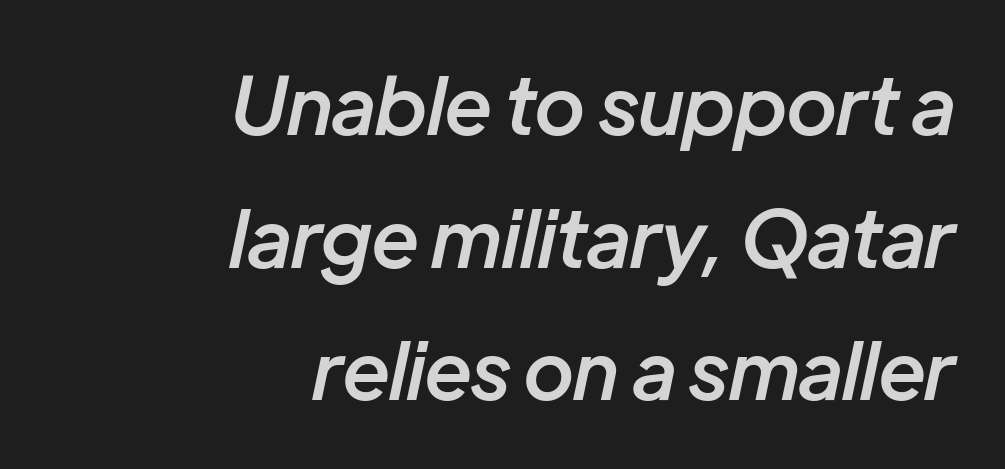
The image shows 79 px semibold type, italic (leaning right); set right-aligned, normal line spacing (1.68x), normal letter spacing, not underlined; low stroke contrast and a medium x-height.
